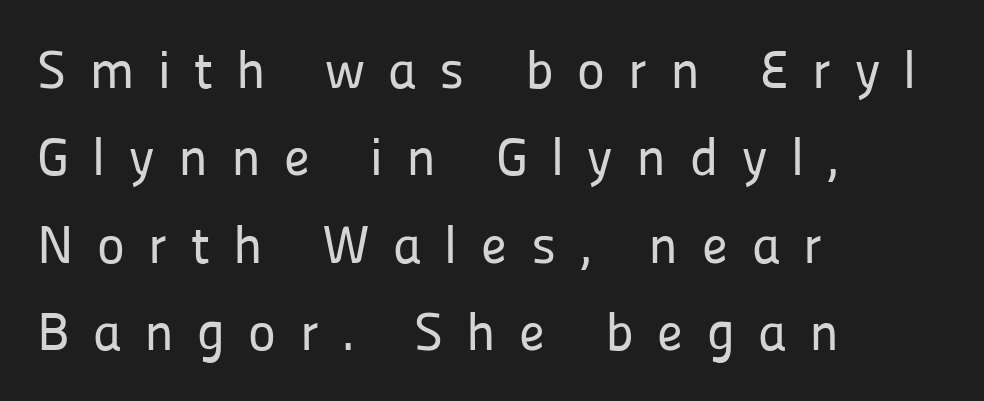
{"serif": "no", "italic": "no", "width": "normal", "stroke_contrast": "low", "x_height": "medium", "monospaced": "no", "underline": "no", "align": "left", "line_spacing": "normal", "line_spacing_ratio": 1.65, "letter_spacing": "wide", "letter_spacing_em": 0.44, "glyph_px": 53}
